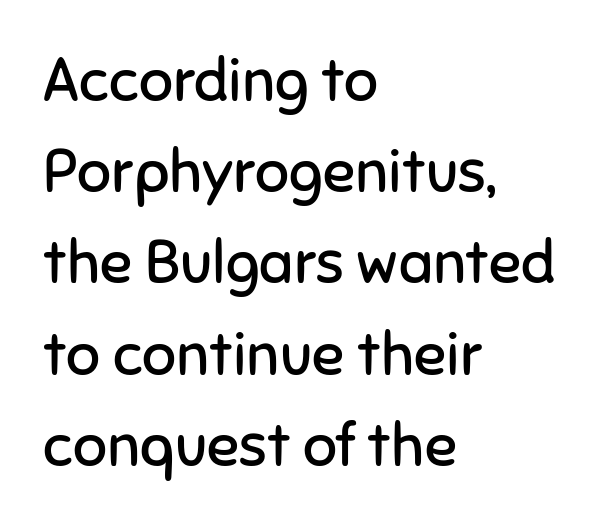
{"serif": "no", "italic": "no", "bold": "no", "weight": "regular", "width": "normal", "stroke_contrast": "low", "x_height": "medium", "monospaced": "no", "underline": "no", "align": "left", "line_spacing": "normal", "line_spacing_ratio": 1.52, "letter_spacing": "normal", "letter_spacing_em": 0.0, "glyph_px": 60}
